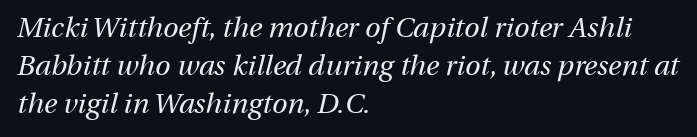
The image shows 28 px regular-weight type, italic (leaning right); set left-aligned, normal line spacing (1.36x), normal letter spacing, not underlined; medium stroke contrast and a medium x-height.
